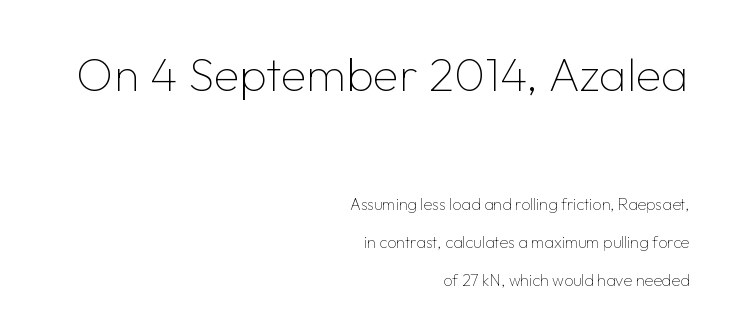
The image shows 47 px thin sans-serif type, upright; set right-aligned, loose line spacing (2.39x), normal letter spacing, not underlined; the first (top) block is 2.94x larger; low stroke contrast and a medium x-height.
